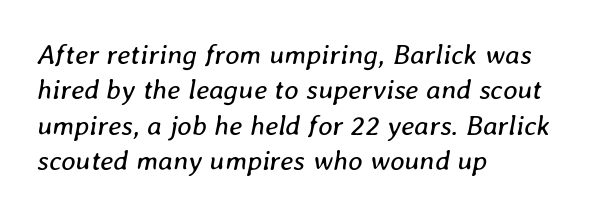
{"italic": "yes", "lean": "right", "slant_degrees": 8, "bold": "no", "weight": "regular", "width": "normal", "stroke_contrast": "low", "x_height": "medium", "monospaced": "no", "underline": "no", "align": "left", "line_spacing": "normal", "line_spacing_ratio": 1.26, "letter_spacing": "normal", "letter_spacing_em": 0.0, "glyph_px": 28}
